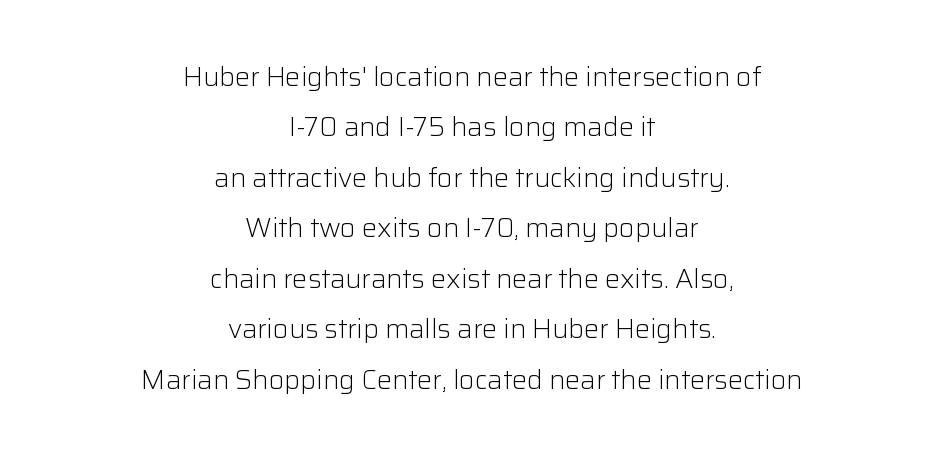
{"italic": "no", "bold": "no", "underline": "no", "align": "center", "line_spacing_ratio": 1.87, "letter_spacing": "normal", "letter_spacing_em": 0.0, "glyph_px": 27}
